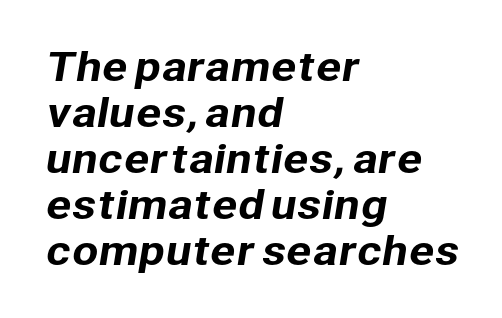
Tracking here is standard; glyphs follow each other at the usual distance. Typographically, this falls in the sans-serif category. Line beginnings align vertically; line endings do not. The string is rendered with underlining switched off.
